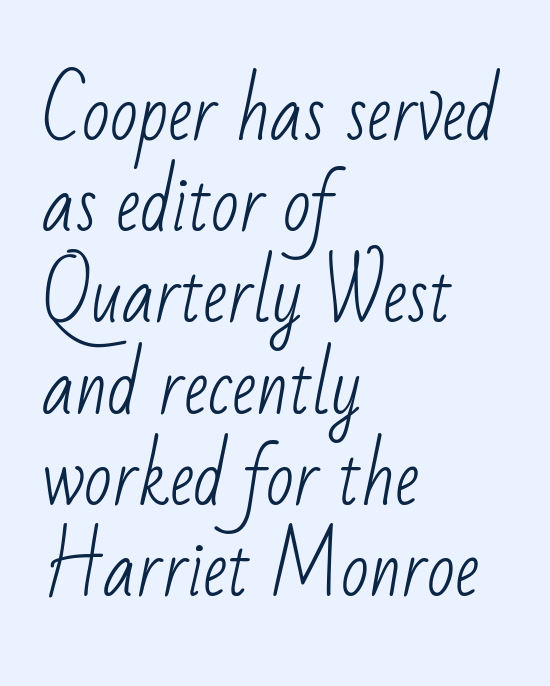
{"serif": "no", "bold": "no", "weight": "light", "width": "condensed", "stroke_contrast": "low", "x_height": "small", "monospaced": "no", "underline": "no", "align": "left", "line_spacing": "normal", "line_spacing_ratio": 1.25, "letter_spacing": "normal", "letter_spacing_em": 0.0, "glyph_px": 73}
